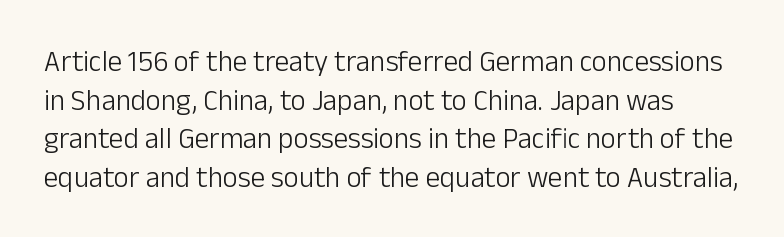
The image shows 29 px light sans-serif type, upright; set normal line spacing (1.33x), normal letter spacing, not underlined; low stroke contrast and a medium x-height.
